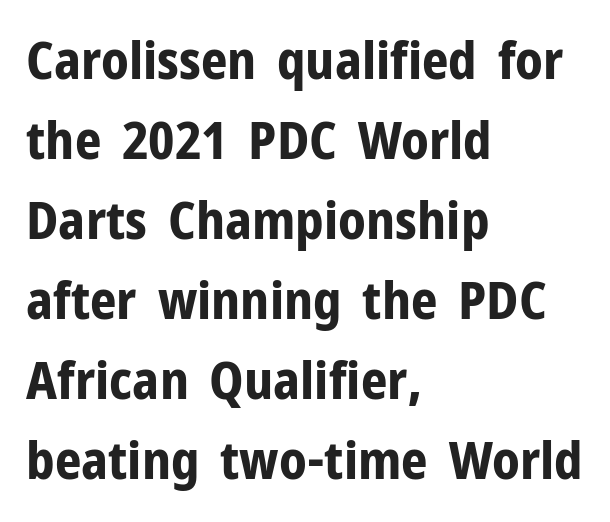
Q: Is the text bold? A: Yes.
Q: Is the text italic (slanted)? A: No, it is upright.
Q: Is the typeface a serif or a sans-serif typeface? A: Sans-serif.
Q: Is the text underlined? A: No.
Q: How is the paragraph aligned? A: Left-aligned.
Q: Is the spacing between letters normal or unusually wide? A: Normal.
Q: Is the spacing between lines tight, normal or loose? A: Normal.
Q: Width (condensed, normal, or wide)? A: Normal.
Q: Stroke contrast? A: Low.
Q: x-height? A: Medium.
Q: Monospaced? A: No.
